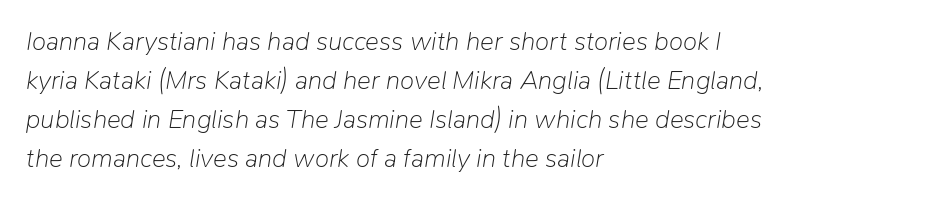
The image shows 26 px text type, italic (leaning right); set left-aligned, normal line spacing (1.5x), normal letter spacing, not underlined.
